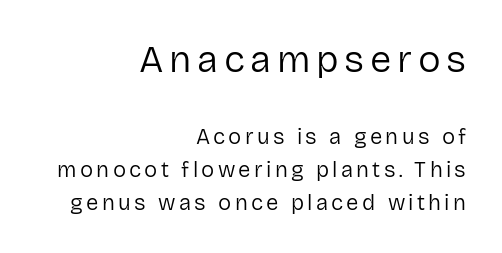
Q: Is the text bold? A: No.
Q: Is the text italic (slanted)? A: No, it is upright.
Q: Is the typeface a serif or a sans-serif typeface? A: Sans-serif.
Q: Is the text underlined? A: No.
Q: How is the paragraph aligned? A: Right-aligned.
Q: Is the spacing between lines tight, normal or loose? A: Normal.
Q: Which block of text is set in a larger size, the first (top) or the second (bottom)? A: The first (top) one.
Q: Width (condensed, normal, or wide)? A: Normal.
Q: Stroke contrast? A: Low.
Q: x-height? A: Medium.
Q: Monospaced? A: No.
